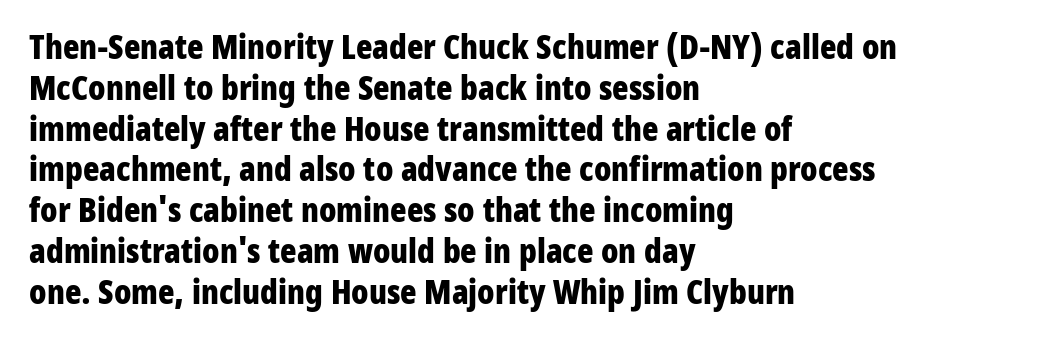
{"serif": "no", "italic": "no", "bold": "yes", "weight": "bold", "width": "condensed", "stroke_contrast": "low", "x_height": "medium", "monospaced": "no", "underline": "no", "align": "left", "line_spacing_ratio": 1.2, "letter_spacing": "normal", "letter_spacing_em": 0.0, "glyph_px": 34}
